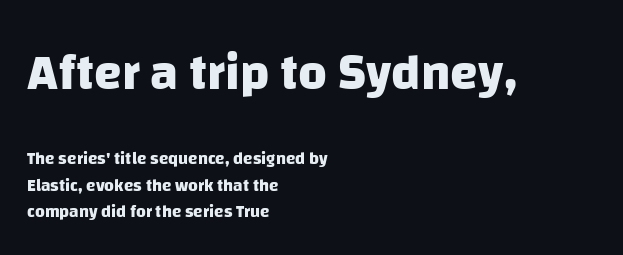
{"serif": "no", "bold": "yes", "weight": "heavy", "width": "normal", "stroke_contrast": "low", "x_height": "large", "monospaced": "no", "underline": "no", "align": "left", "line_spacing": "normal", "line_spacing_ratio": 1.53, "letter_spacing": "normal", "letter_spacing_em": 0.0, "larger_block": "first", "size_ratio": 2.94, "glyph_px": 50}
